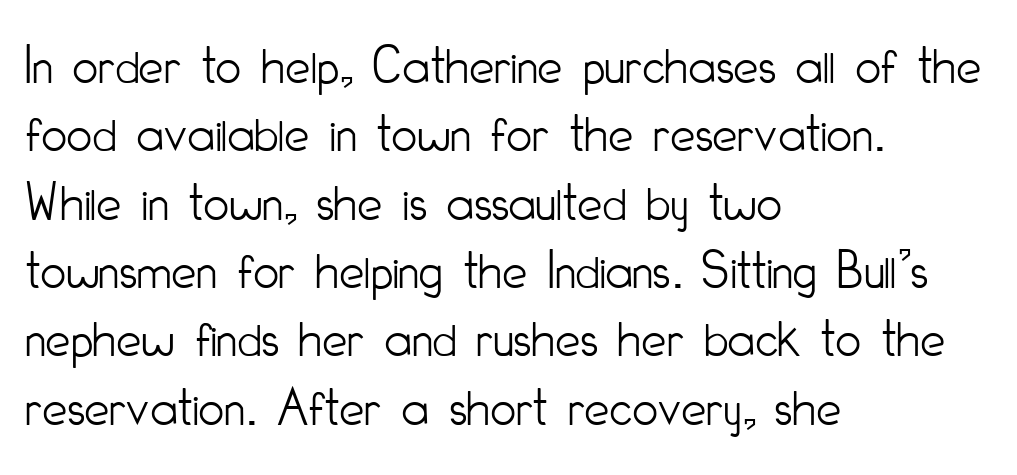
{"serif": "no", "italic": "no", "bold": "no", "weight": "light", "width": "condensed", "stroke_contrast": "low", "x_height": "small", "monospaced": "no", "underline": "no", "align": "left", "line_spacing_ratio": 1.22, "letter_spacing": "normal", "letter_spacing_em": 0.0, "glyph_px": 56}
